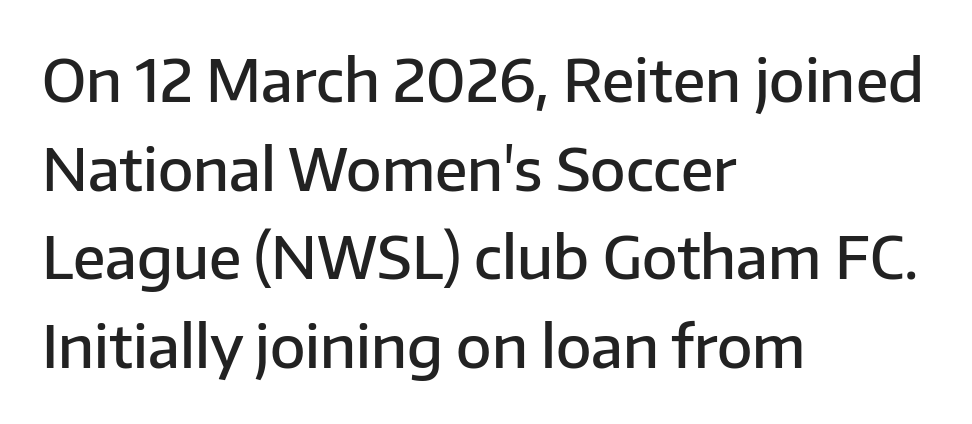
{"serif": "no", "italic": "no", "bold": "semi", "weight": "semibold", "width": "normal", "stroke_contrast": "low", "x_height": "medium", "monospaced": "no", "underline": "no", "align": "left", "line_spacing": "normal", "line_spacing_ratio": 1.53, "letter_spacing": "normal", "letter_spacing_em": 0.0, "glyph_px": 58}
